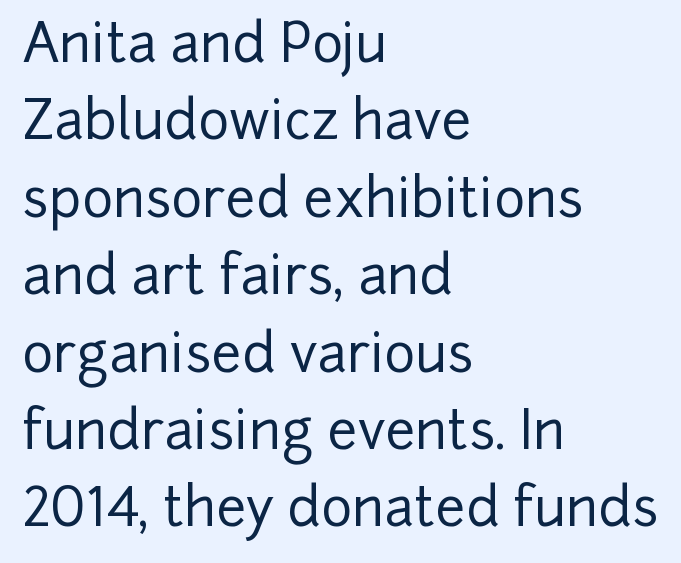
{"serif": "no", "italic": "no", "width": "normal", "stroke_contrast": "low", "x_height": "medium", "monospaced": "no", "underline": "no", "align": "left", "line_spacing": "normal", "line_spacing_ratio": 1.46, "letter_spacing": "normal", "letter_spacing_em": 0.0, "glyph_px": 53}
